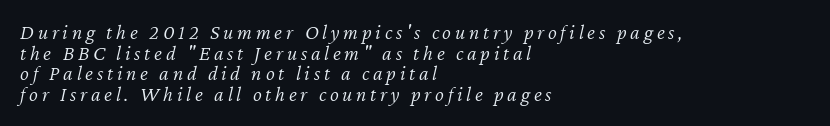
Summary of weight: not heavy and not bold. Just letters on the line, the space beneath them empty. Looking at the ascenders, they clearly lean. Short and long lines alike share a common starting point at left. Leading: reduced.
